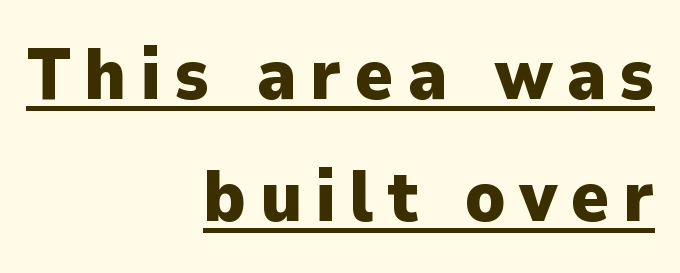
If you drew a line through each stem, it would be perfectly vertical. Heft: maximum for text — a bold. A typesetter would call this leading conventional body-copy spacing. These lines stack with their right ends in a neat column. Compared with undecorated copy, this sample adds a rule below the words. Each letter keeps its own natural width here, so spacing adapts to shape.
